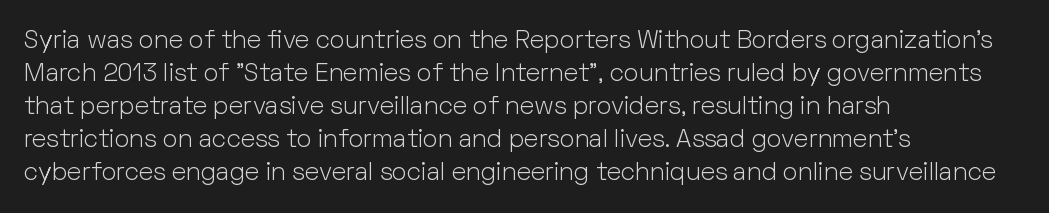
The setting favours the left margin, as ordinary paragraphs usually do. The letters stand upright; this is a roman face. Does the leading feel generous? No, just average. The passage shown has conventional tracking throughout. Each stroke keeps to a modest, everyday thickness or less.
